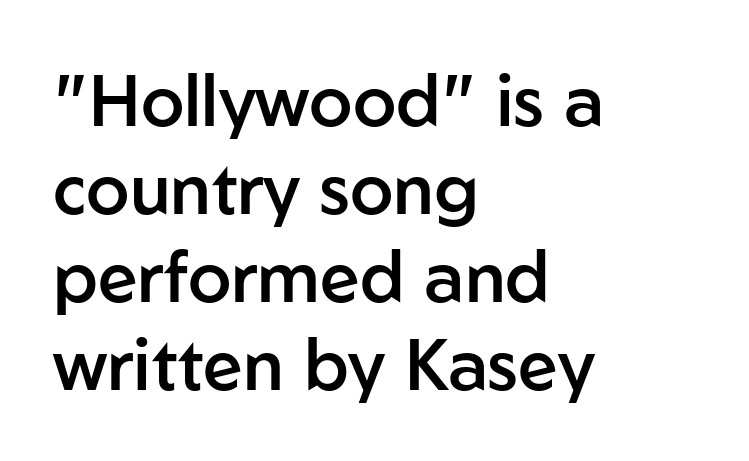
Q: Is the text bold? A: Semi-bold.
Q: Is the text italic (slanted)? A: No, it is upright.
Q: Is the typeface a serif or a sans-serif typeface? A: Sans-serif.
Q: Is the text underlined? A: No.
Q: How is the paragraph aligned? A: Left-aligned.
Q: Is the spacing between letters normal or unusually wide? A: Normal.
Q: Width (condensed, normal, or wide)? A: Normal.
Q: Stroke contrast? A: Low.
Q: x-height? A: Medium.
Q: Monospaced? A: No.
